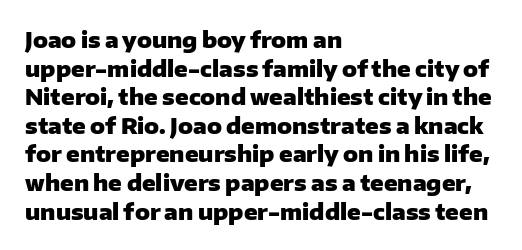
Teacher's note: observe the even left margin — that is flush-left alignment. You can tell it's not italic because the verticals are truly vertical. Words float on clear page, feet unadorned. The letterforms sit shoulder to shoulder at normal distance.
